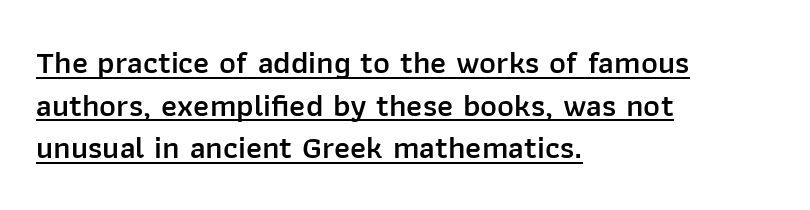
Q: Is the text bold? A: Semi-bold.
Q: Is the text italic (slanted)? A: No, it is upright.
Q: Is the typeface a serif or a sans-serif typeface? A: Sans-serif.
Q: Is the text underlined? A: Yes.
Q: How is the paragraph aligned? A: Left-aligned.
Q: Is the spacing between letters normal or unusually wide? A: Normal.
Q: Is the spacing between lines tight, normal or loose? A: Normal.
Q: Width (condensed, normal, or wide)? A: Normal.
Q: Stroke contrast? A: Low.
Q: x-height? A: Medium.
Q: Monospaced? A: No.
